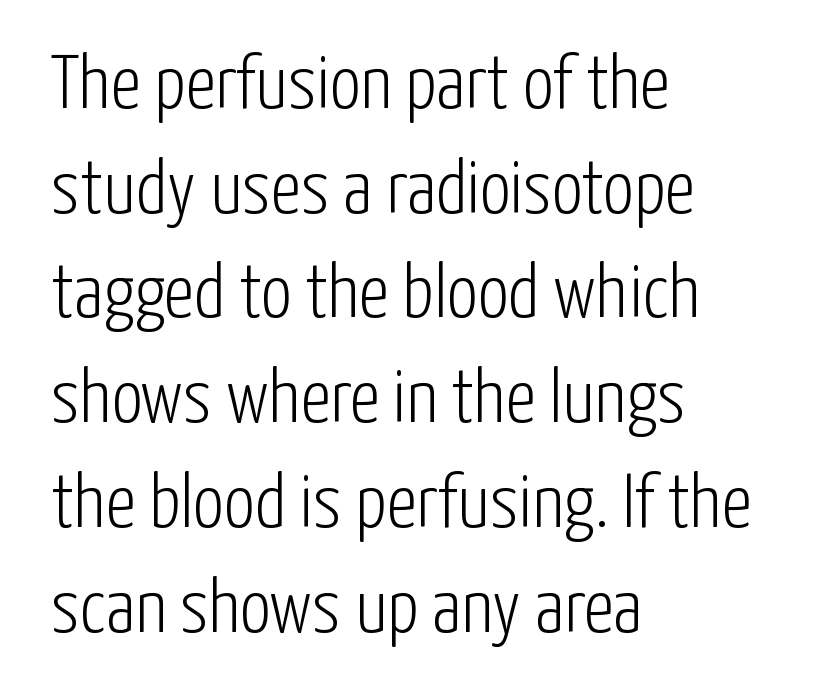
{"serif": "no", "italic": "no", "bold": "no", "weight": "light", "width": "condensed", "stroke_contrast": "low", "x_height": "medium", "monospaced": "no", "underline": "no", "align": "left", "line_spacing": "normal", "line_spacing_ratio": 1.36, "letter_spacing": "normal", "letter_spacing_em": 0.0, "glyph_px": 77}
